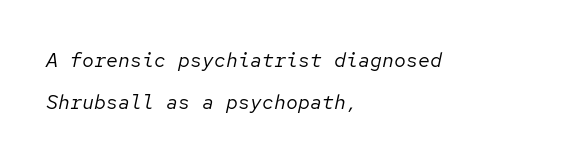
Q: Is the text bold? A: No.
Q: Is the text italic (slanted)? A: Yes, it leans right by about 12 degrees.
Q: Is the text underlined? A: No.
Q: How is the paragraph aligned? A: Left-aligned.
Q: Is the spacing between letters normal or unusually wide? A: Normal.
Q: Is the spacing between lines tight, normal or loose? A: Loose.
